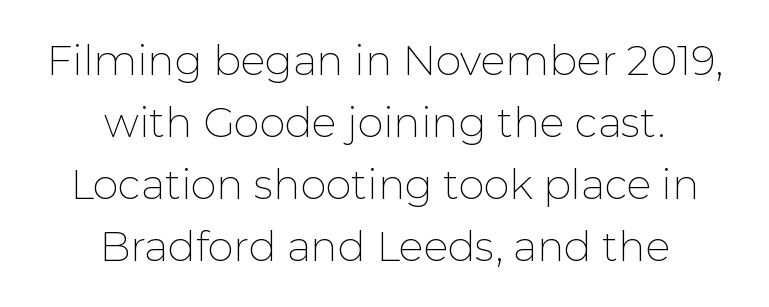
Q: Is the text bold? A: No.
Q: Is the text italic (slanted)? A: No, it is upright.
Q: Is the typeface a serif or a sans-serif typeface? A: Sans-serif.
Q: Is the text underlined? A: No.
Q: How is the paragraph aligned? A: Centered.
Q: Is the spacing between letters normal or unusually wide? A: Normal.
Q: Is the spacing between lines tight, normal or loose? A: Normal.
Q: Width (condensed, normal, or wide)? A: Normal.
Q: Stroke contrast? A: Low.
Q: x-height? A: Medium.
Q: Monospaced? A: No.
